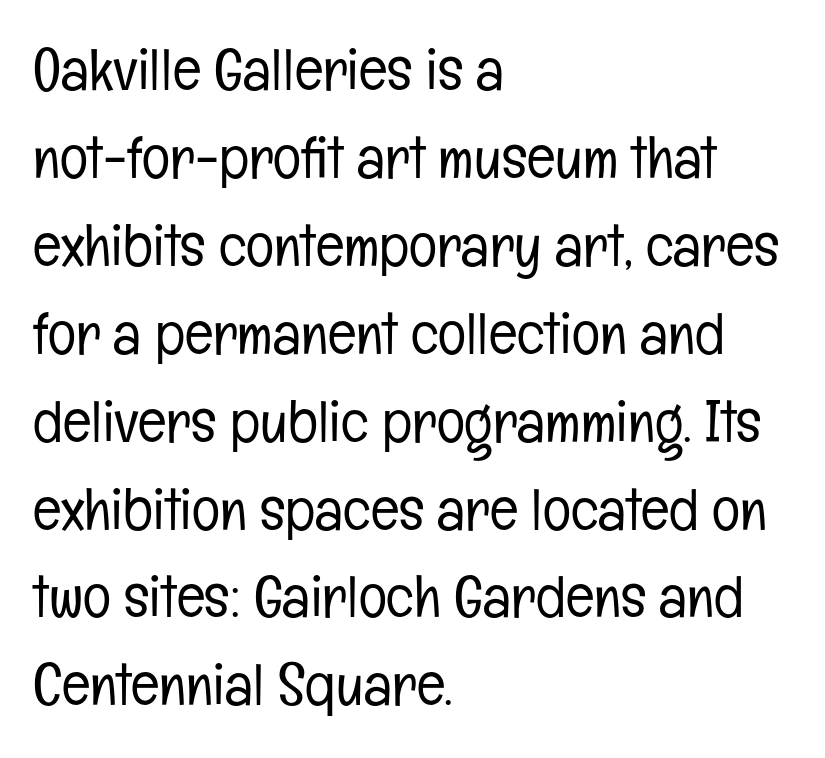
The font family rendered here belongs to the sans-serif group. The letters stand straight up with perfectly vertical stems. Summary of vertical rhythm: regular, with standard interline spacing. Which margin do the lines hug? The left one — the right edge is uneven.
